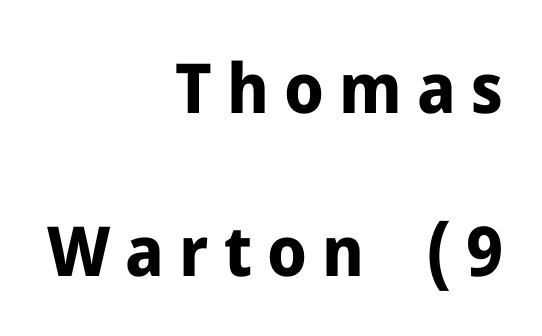
The image shows 69 px bold sans-serif type, upright; set right-aligned, loose line spacing (2.36x), unusually wide letter spacing (+0.22 em), not underlined; low stroke contrast and a medium x-height.
